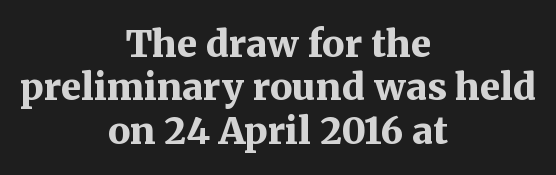
A dark, heavy texture on the line: the type is bold. The passage shown is not underscored anywhere. Each letter keeps its own natural width here, so spacing adapts to shape. The lines in this sample share a center point and differ in where they start and stop. Posture: vertical.
